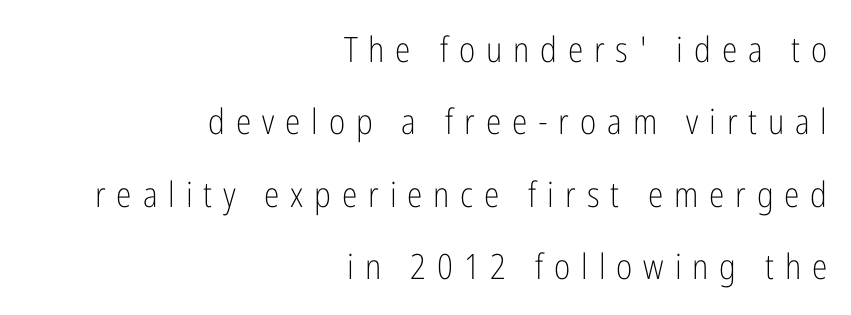
The image shows 35 px light, condensed sans-serif type, upright; set right-aligned, loose line spacing (2.07x), unusually wide letter spacing (+0.31 em), not underlined; low stroke contrast and a medium x-height.
